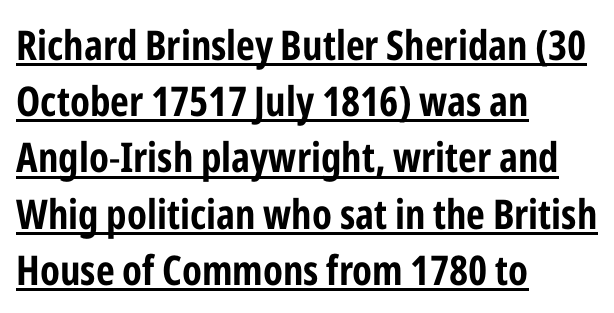
Q: Is the text italic (slanted)? A: No, it is upright.
Q: Is the typeface a serif or a sans-serif typeface? A: Sans-serif.
Q: Is the text underlined? A: Yes.
Q: How is the paragraph aligned? A: Left-aligned.
Q: Is the spacing between letters normal or unusually wide? A: Normal.
Q: Is the spacing between lines tight, normal or loose? A: Normal.
Q: Width (condensed, normal, or wide)? A: Condensed.
Q: Stroke contrast? A: Low.
Q: x-height? A: Medium.
Q: Monospaced? A: No.
